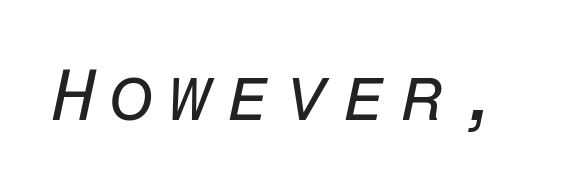
Q: Is the text bold? A: No.
Q: Is the text italic (slanted)? A: Yes, it leans right by about 12 degrees.
Q: Is the text underlined? A: No.
Q: Width (condensed, normal, or wide)? A: Normal.
Q: Stroke contrast? A: Low.
Q: x-height? A: Medium.
Q: Monospaced? A: Yes.
